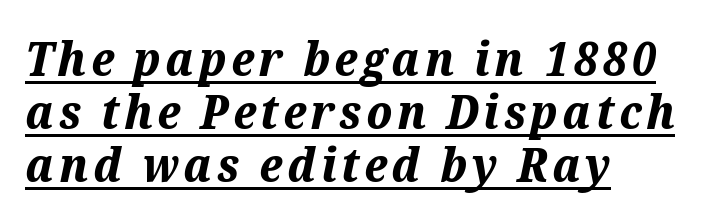
Q: Is the text bold? A: Yes.
Q: Is the text italic (slanted)? A: Yes, it leans right by about 12 degrees.
Q: Is the text underlined? A: Yes.
Q: How is the paragraph aligned? A: Left-aligned.
Q: Is the spacing between lines tight, normal or loose? A: Tight.
Q: Width (condensed, normal, or wide)? A: Normal.
Q: Stroke contrast? A: Medium.
Q: x-height? A: Medium.
Q: Monospaced? A: No.
